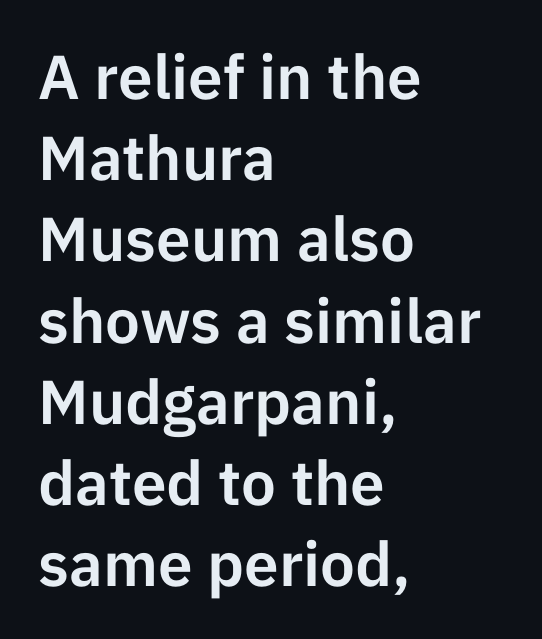
The lines sit at an ordinary, default distance from one another. The text block is weighted toward the left margin, trailing off unevenly rightward. A roman cut, with each character standing at attention. The rendering keeps characters at their native spacing. Nothing sits at the stroke ends, so this counts as sans-serif. A typesetter would call this proportional, since set widths differ per character.
